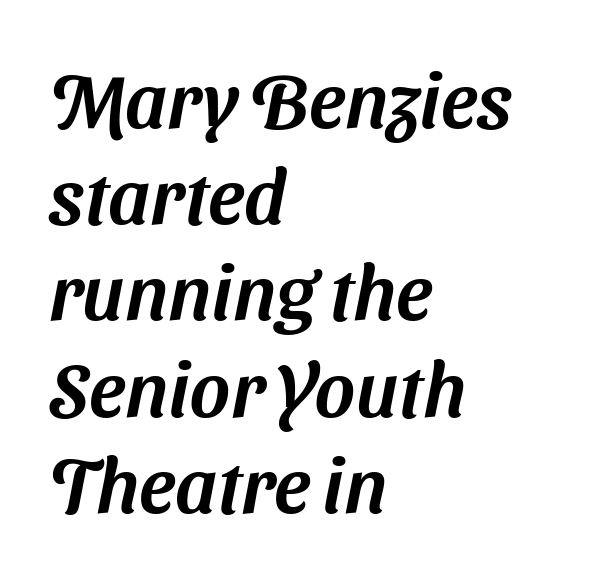
Q: Is the typeface a serif or a sans-serif typeface? A: Sans-serif.
Q: Is the text underlined? A: No.
Q: How is the paragraph aligned? A: Left-aligned.
Q: Is the spacing between letters normal or unusually wide? A: Normal.
Q: Is the spacing between lines tight, normal or loose? A: Normal.
Q: Width (condensed, normal, or wide)? A: Normal.
Q: Stroke contrast? A: Medium.
Q: x-height? A: Medium.
Q: Monospaced? A: No.
